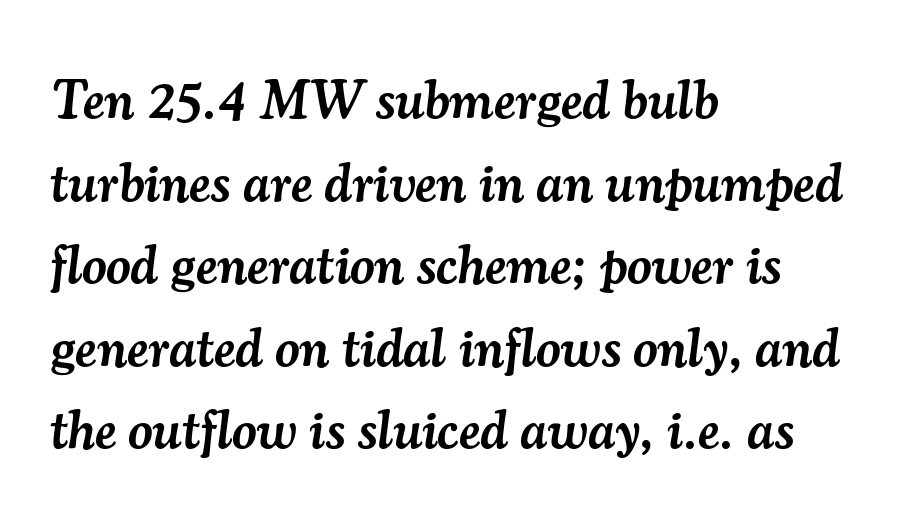
{"serif": "yes", "italic": "yes", "lean": "right", "slant_degrees": 7, "bold": "semi", "weight": "semibold", "width": "normal", "stroke_contrast": "medium", "x_height": "small", "monospaced": "no", "underline": "no", "align": "left", "line_spacing": "normal", "line_spacing_ratio": 1.53, "letter_spacing": "normal", "letter_spacing_em": 0.0, "glyph_px": 54}
